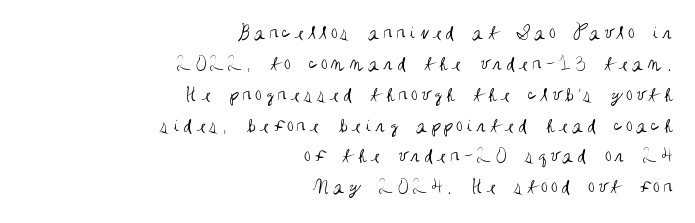
{"bold": "no", "underline": "no", "align": "right", "line_spacing": "normal", "line_spacing_ratio": 1.47, "glyph_px": 21}
